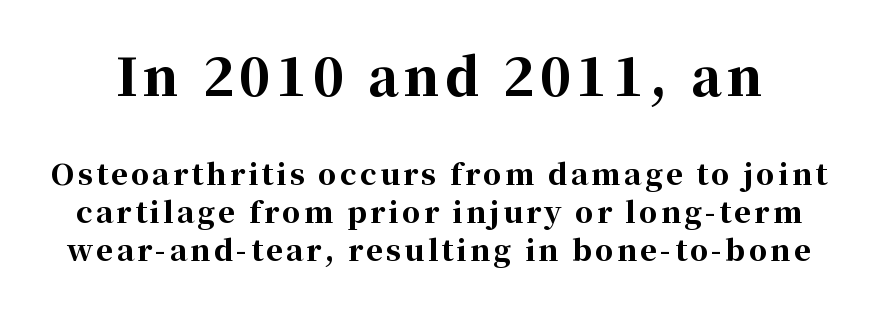
Q: Is the text bold? A: Yes.
Q: Is the text italic (slanted)? A: No, it is upright.
Q: Is the typeface a serif or a sans-serif typeface? A: Serif.
Q: Is the text underlined? A: No.
Q: Is the spacing between lines tight, normal or loose? A: Normal.
Q: Which block of text is set in a larger size, the first (top) or the second (bottom)? A: The first (top) one.
Q: Width (condensed, normal, or wide)? A: Normal.
Q: Stroke contrast? A: High.
Q: x-height? A: Medium.
Q: Monospaced? A: No.
